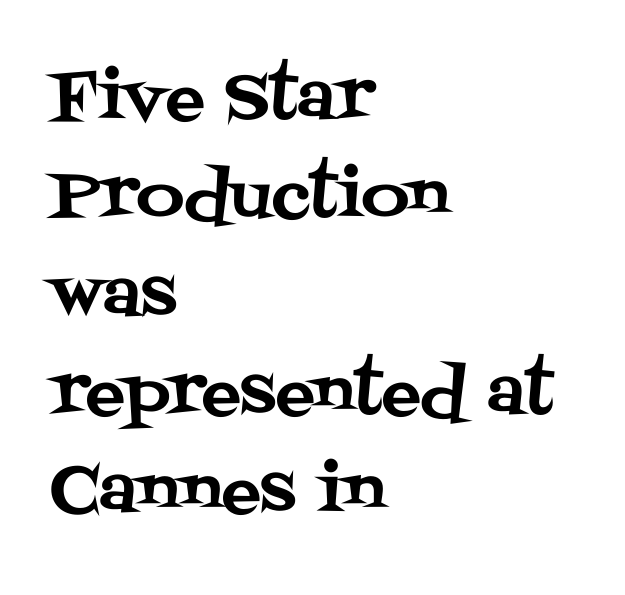
Q: Is the text italic (slanted)? A: No, it is upright.
Q: Is the typeface a serif or a sans-serif typeface? A: Serif.
Q: Is the text underlined? A: No.
Q: How is the paragraph aligned? A: Left-aligned.
Q: Is the spacing between letters normal or unusually wide? A: Normal.
Q: Is the spacing between lines tight, normal or loose? A: Normal.
Q: Width (condensed, normal, or wide)? A: Normal.
Q: Stroke contrast? A: Medium.
Q: x-height? A: Large.
Q: Monospaced? A: No.
